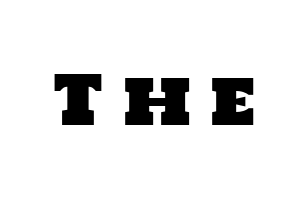
Observe the absence of serifs on each vertical stroke in this sample. This rendering features lettering with no underline. Character widths vary here, with narrow letters taking less room than wide ones. The horizontal fit of the characters is loose and conspicuously gappy.
